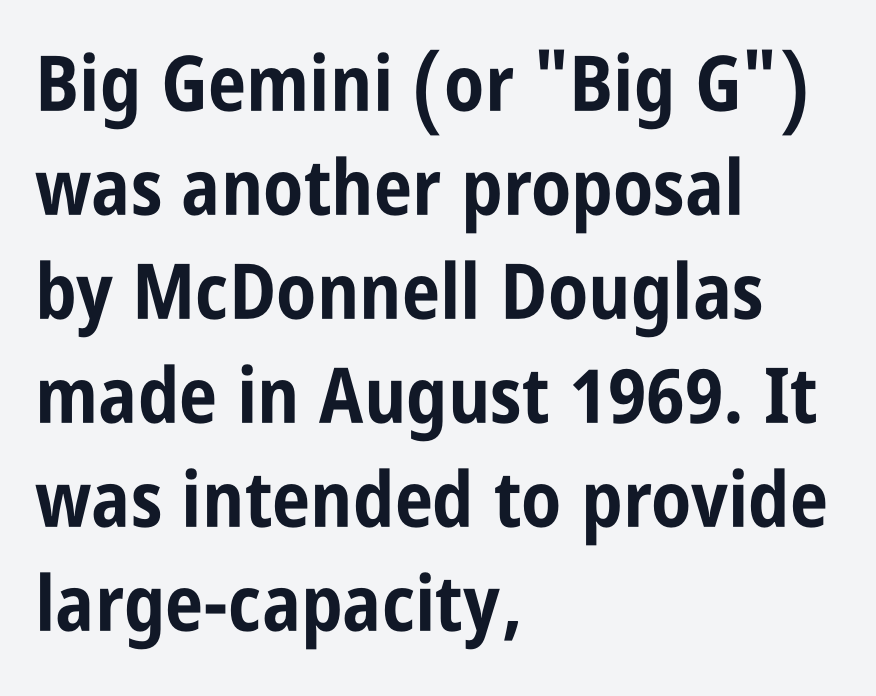
Notice how the stems are strictly vertical — no italics here. The letters advance in unequal steps, a hallmark of proportional type. In terms of weight, the rendering is a true, heavy bold. Caption: standard tracking, unaltered.
